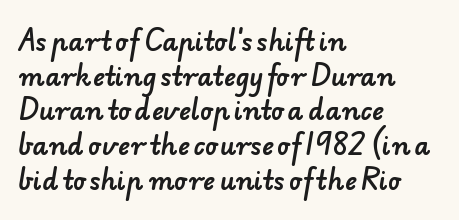
The leading is moderate, giving the passage an even texture. The passage shown is not underscored anywhere. These lines are set flush left with a ragged right edge. The tracking reads as untouched default to a designer's eye.
